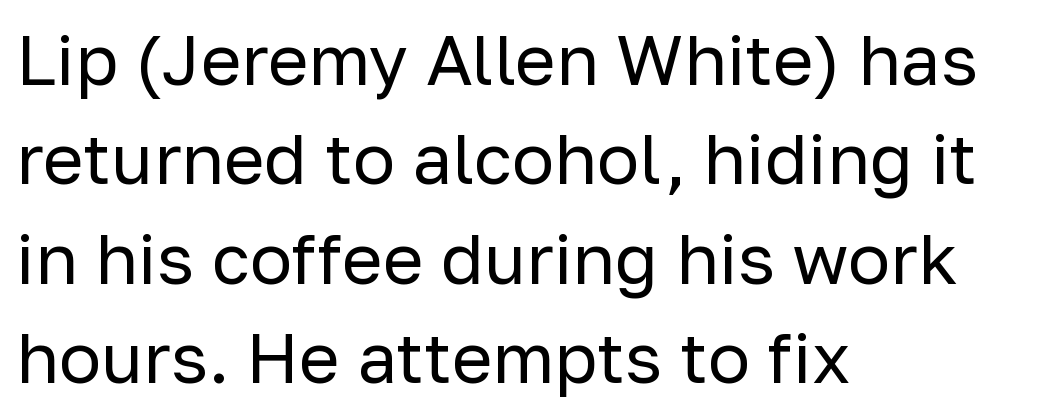
Weight: not bold — regular or lighter. Compared with typical paragraphs, the rows here are spaced about the same. To sum up the face: it is a sans, with no serifs. Leftover space on each line is placed entirely after the last word. Characters follow at the spacing the type designer built in.
